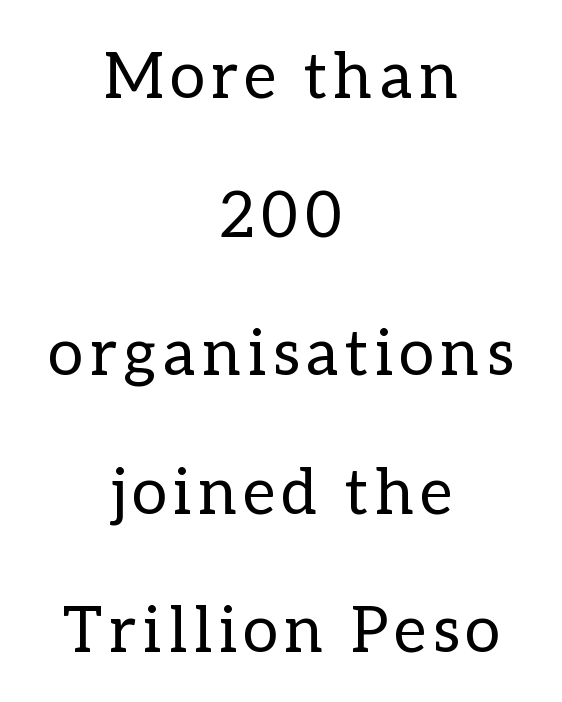
{"italic": "no", "bold": "no", "weight": "regular", "width": "normal", "stroke_contrast": "low", "x_height": "medium", "monospaced": "no", "underline": "no", "align": "center", "line_spacing": "loose", "line_spacing_ratio": 2.2, "glyph_px": 63}
